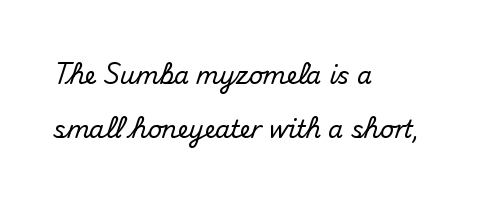
The foot of each line stays bare and open. Vertical spacing — loose. Each word holds together tightly as a unit, with standard inter-letter gaps. Is the block centered? No — it sits flush against the left margin.
